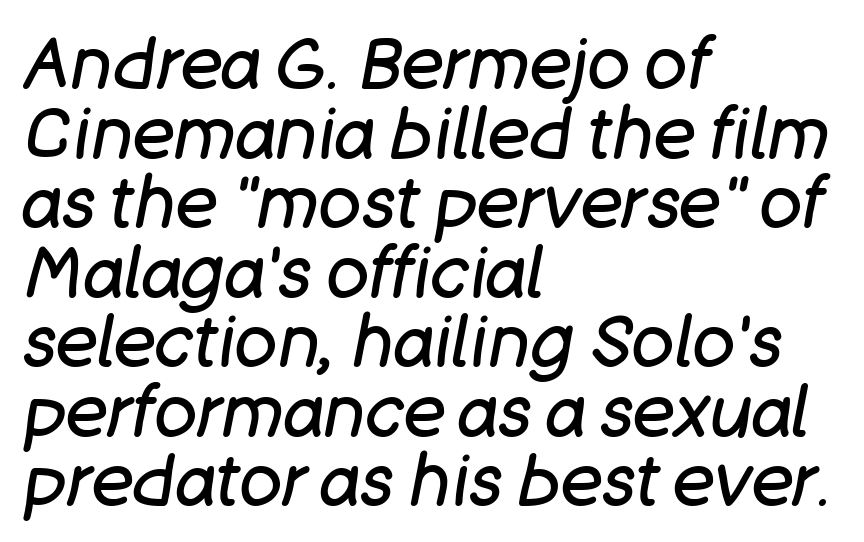
Observe the lean: these are italic letterforms. Regarding leading, the lines here are crowded together. Honestly, the letter spacing is just normal — you wouldn't notice it. Which margin do the lines hug? The left one — the right edge is uneven. No word sits above an underline. Each letter keeps its own natural width here, so spacing adapts to shape.
